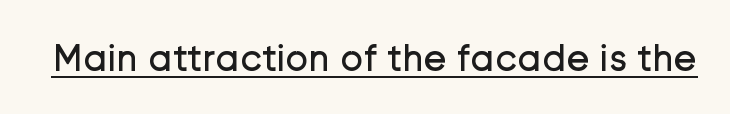
{"serif": "no", "italic": "no", "bold": "no", "weight": "regular", "width": "normal", "stroke_contrast": "low", "x_height": "medium", "monospaced": "no", "underline": "yes", "letter_spacing": "normal", "letter_spacing_em": 0.0, "glyph_px": 39}
